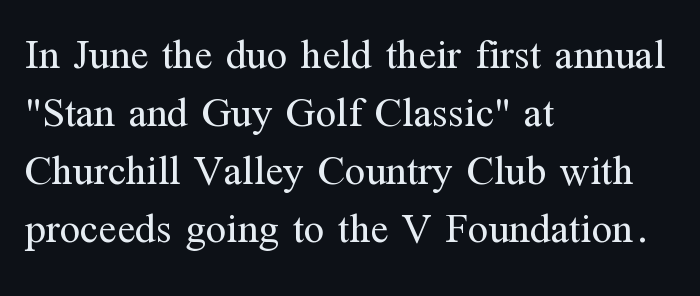
The image shows 42 px regular-weight serif type, upright; set left-aligned, normal line spacing (1.38x), normal letter spacing, not underlined; medium stroke contrast and a medium x-height.
